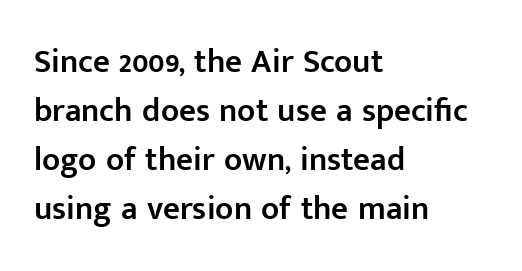
Q: Is the text bold? A: Semi-bold.
Q: Is the text italic (slanted)? A: No, it is upright.
Q: Is the typeface a serif or a sans-serif typeface? A: Sans-serif.
Q: Is the text underlined? A: No.
Q: How is the paragraph aligned? A: Left-aligned.
Q: Is the spacing between letters normal or unusually wide? A: Normal.
Q: Is the spacing between lines tight, normal or loose? A: Normal.
Q: Width (condensed, normal, or wide)? A: Normal.
Q: Stroke contrast? A: Low.
Q: x-height? A: Medium.
Q: Monospaced? A: No.
